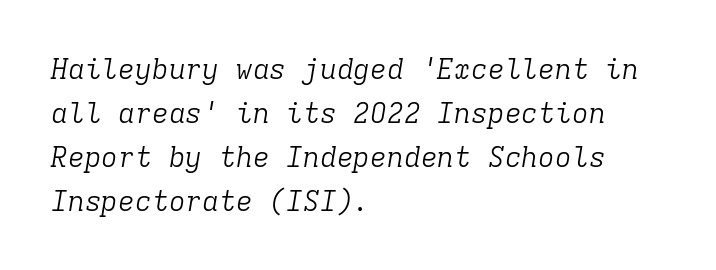
The image shows 28 px light serif type, italic (leaning right), monospaced; set left-aligned, normal line spacing (1.57x), normal letter spacing, not underlined; low stroke contrast and a medium x-height.
